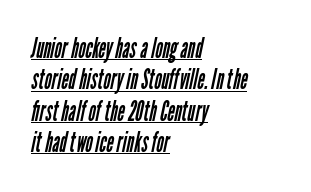
The image shows 28 px regular-weight, condensed sans-serif type; set left-aligned, tight line spacing (1.12x), normal letter spacing, underlined; low stroke contrast and a medium x-height.
